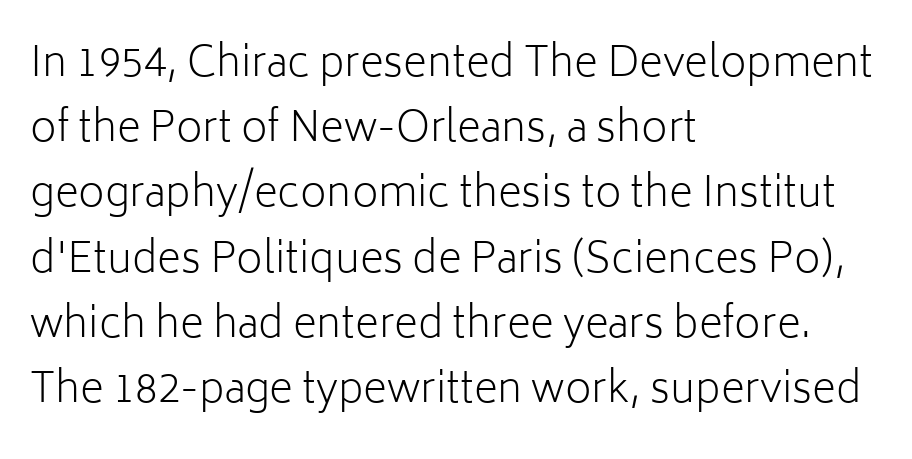
{"serif": "no", "italic": "no", "bold": "no", "weight": "light", "width": "normal", "stroke_contrast": "low", "x_height": "medium", "monospaced": "no", "underline": "no", "align": "left", "line_spacing": "normal", "line_spacing_ratio": 1.59, "letter_spacing": "normal", "letter_spacing_em": 0.0, "glyph_px": 41}
